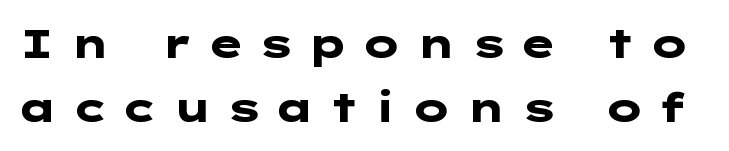
Q: Is the text bold? A: Yes.
Q: Is the text italic (slanted)? A: No, it is upright.
Q: Is the typeface a serif or a sans-serif typeface? A: Sans-serif.
Q: Is the text underlined? A: No.
Q: Is the spacing between letters normal or unusually wide? A: Unusually wide.
Q: Is the spacing between lines tight, normal or loose? A: Normal.
Q: Width (condensed, normal, or wide)? A: Wide.
Q: Stroke contrast? A: Low.
Q: x-height? A: Medium.
